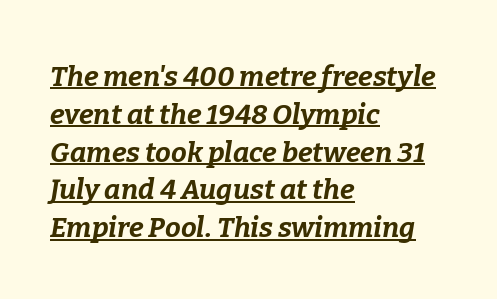
The image shows 28 px bold type, italic (leaning right); set left-aligned, normal line spacing (1.35x), normal letter spacing, underlined; low stroke contrast and a medium x-height.
